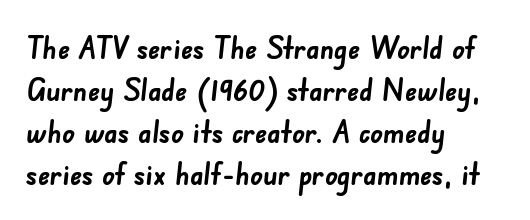
Q: Is the text bold? A: Yes.
Q: Is the typeface a serif or a sans-serif typeface? A: Sans-serif.
Q: Is the text underlined? A: No.
Q: How is the paragraph aligned? A: Left-aligned.
Q: Is the spacing between letters normal or unusually wide? A: Normal.
Q: Is the spacing between lines tight, normal or loose? A: Normal.
Q: Width (condensed, normal, or wide)? A: Normal.
Q: Stroke contrast? A: Low.
Q: x-height? A: Small.
Q: Monospaced? A: No.
